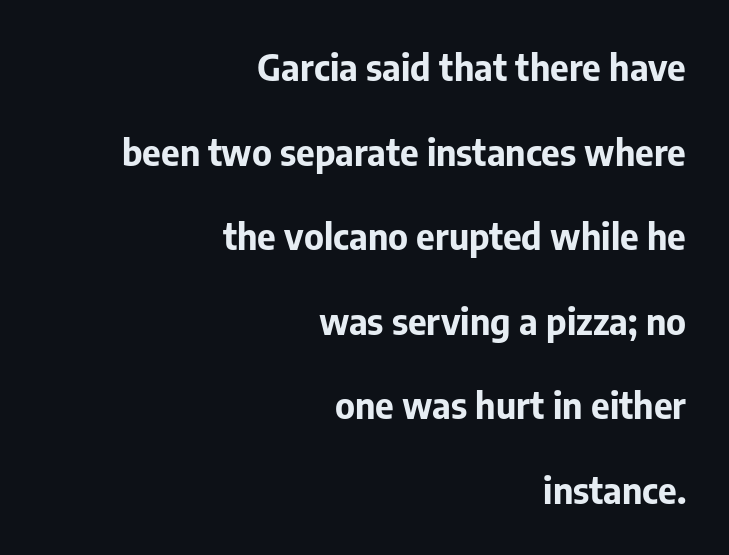
{"serif": "no", "italic": "no", "bold": "yes", "weight": "bold", "width": "normal", "stroke_contrast": "low", "x_height": "medium", "monospaced": "no", "underline": "no", "align": "right", "line_spacing": "loose", "line_spacing_ratio": 2.35, "letter_spacing": "normal", "letter_spacing_em": 0.0, "glyph_px": 36}
